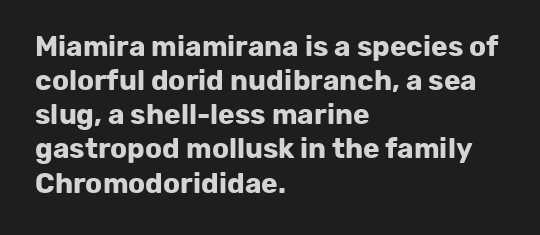
The specimen omits any rule beneath the text block's lines. This rendering employs a face without finishing strokes, i.e., a sans-serif. Posture: vertical. This is heavy type, rendered in bold. The letters sit at their default tracking, neither squeezed nor spread.
